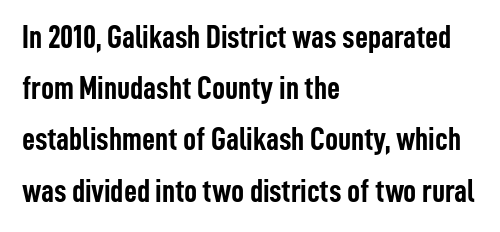
Q: Is the text bold? A: Yes.
Q: Is the text italic (slanted)? A: No, it is upright.
Q: Is the typeface a serif or a sans-serif typeface? A: Sans-serif.
Q: Is the text underlined? A: No.
Q: How is the paragraph aligned? A: Left-aligned.
Q: Is the spacing between letters normal or unusually wide? A: Normal.
Q: Is the spacing between lines tight, normal or loose? A: Normal.
Q: Width (condensed, normal, or wide)? A: Condensed.
Q: Stroke contrast? A: Low.
Q: x-height? A: Medium.
Q: Monospaced? A: No.
